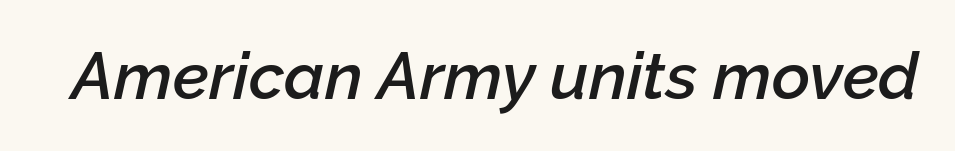
The image shows 66 px semibold type, italic (leaning right); set normal letter spacing, not underlined; low stroke contrast and a medium x-height.
